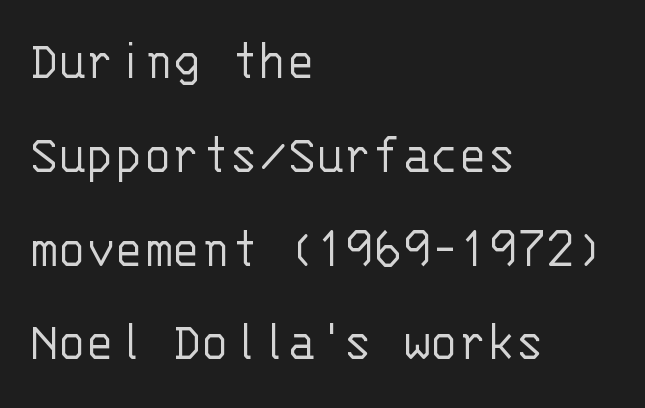
These lines are composed in type without serifs. If you drew a line through each stem, it would be perfectly vertical. The cut favours lightness, reaching ordinary text weight at its darkest. Note the uniform advance width — an 'i' takes as much space as an 'm'. The paragraph has a hard left edge and a soft right edge.
